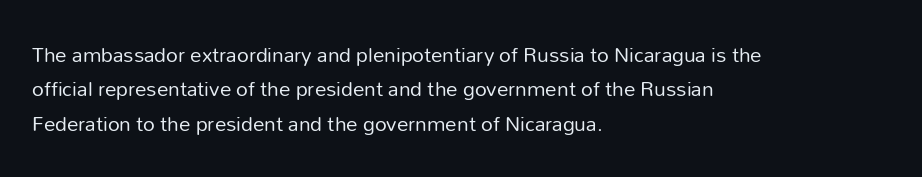
The image shows 23 px text type, upright; set left-aligned, normal line spacing (1.49x), normal letter spacing, not underlined.
